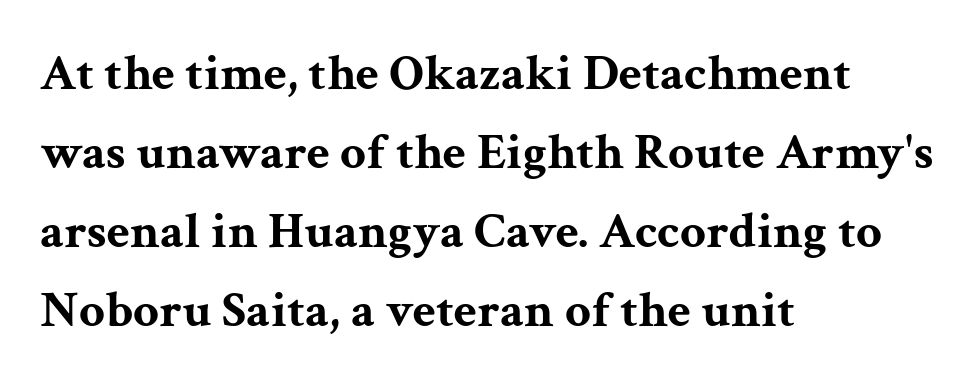
Q: Is the text bold? A: Yes.
Q: Is the text italic (slanted)? A: No, it is upright.
Q: Is the typeface a serif or a sans-serif typeface? A: Serif.
Q: Is the text underlined? A: No.
Q: How is the paragraph aligned? A: Left-aligned.
Q: Is the spacing between letters normal or unusually wide? A: Normal.
Q: Is the spacing between lines tight, normal or loose? A: Normal.
Q: Width (condensed, normal, or wide)? A: Wide.
Q: Stroke contrast? A: Medium.
Q: x-height? A: Medium.
Q: Monospaced? A: No.
